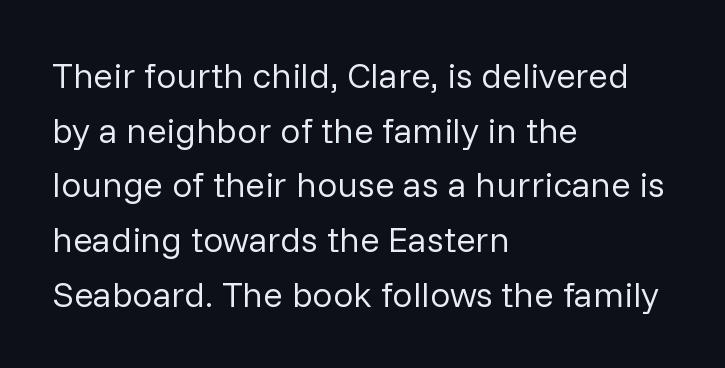
{"serif": "no", "italic": "no", "bold": "no", "weight": "regular", "width": "normal", "stroke_contrast": "low", "x_height": "medium", "monospaced": "no", "underline": "no", "align": "left", "line_spacing": "normal", "line_spacing_ratio": 1.52, "letter_spacing": "normal", "letter_spacing_em": 0.0, "glyph_px": 36}
